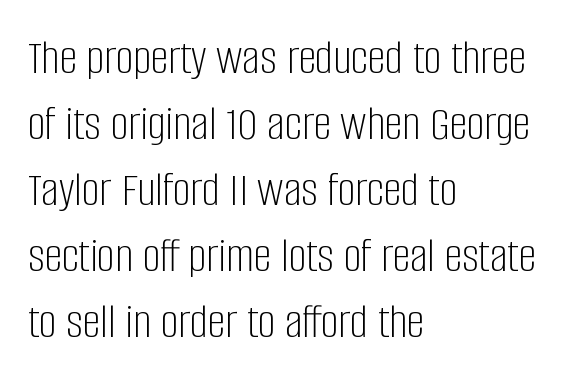
The passage shown is typed in a proportional face where columns would drift. Words appear dense and cohesive because spacing is normal. Unlike a traditional serif, this face leaves its strokes unadorned. Upright lettering throughout. Quick note: underline off.
